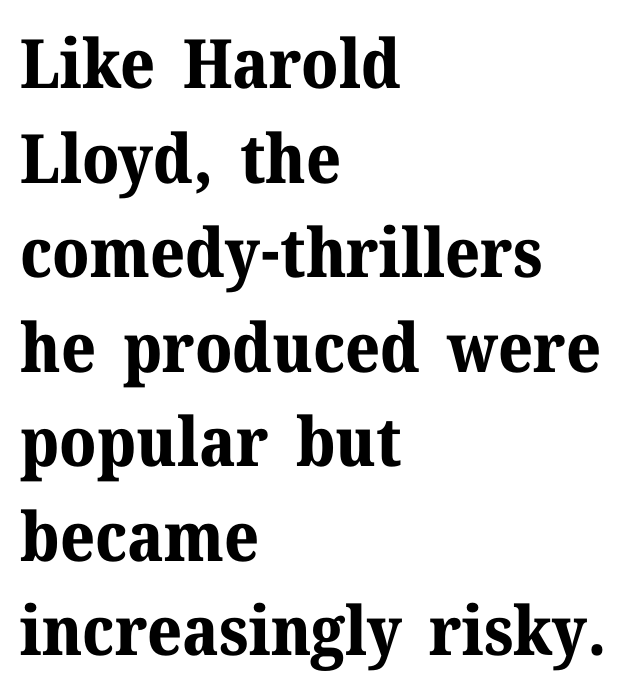
If you drew a line through each stem, it would be perfectly vertical. The line texture is even and compact thanks to regular tracking. The string is rendered with underlining switched off. Do the characters align in a grid? No, the font is proportional. The vertical gap from one line to the next is medium.
